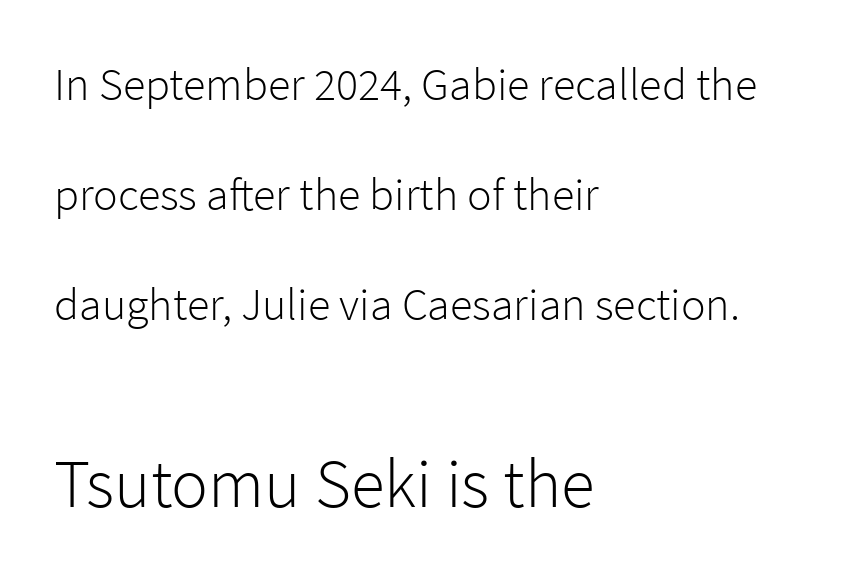
The image shows 69 px light sans-serif type, upright; set left-aligned, loose line spacing (2.39x), normal letter spacing, not underlined; the second (bottom) block is 1.5x larger; low stroke contrast and a medium x-height.
